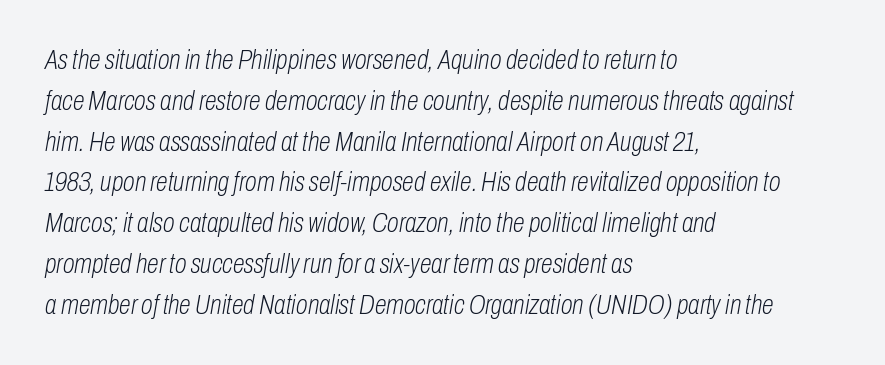
The font's italic variant was chosen for this text. Descenders hang freely into open space. What stands out about the letter spacing? Nothing — it is the standard amount. The rendering uses a moderate line-height, typical for paragraphs. Reading down the block, your eye returns to a fixed left position each line.
